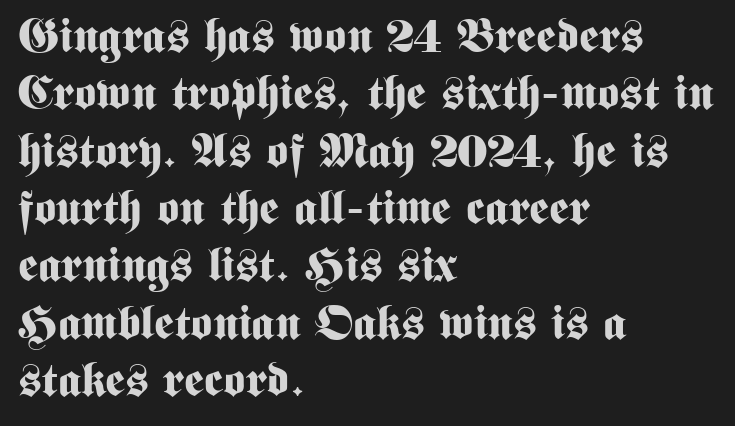
{"serif": "no", "italic": "no", "bold": "yes", "weight": "bold", "width": "condensed", "stroke_contrast": "medium", "x_height": "medium", "monospaced": "no", "underline": "no", "align": "left", "line_spacing_ratio": 1.22, "letter_spacing": "normal", "letter_spacing_em": 0.0, "glyph_px": 47}
